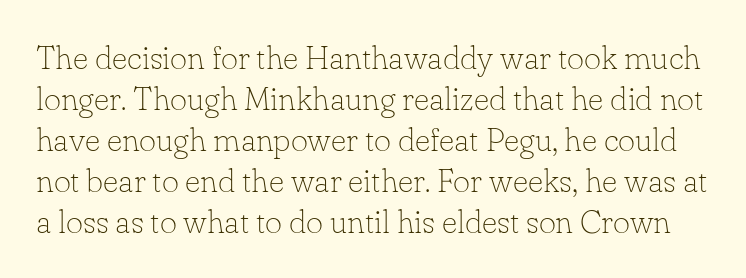
The image shows 33 px thin serif type, upright; set line spacing 1.24x, normal letter spacing, not underlined; low stroke contrast and a small x-height.
